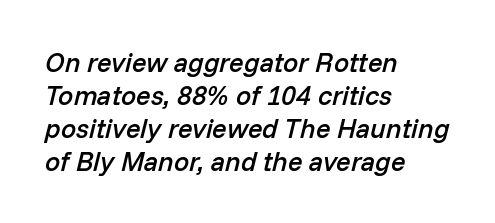
{"italic": "yes", "lean": "right", "slant_degrees": 14, "bold": "semi", "underline": "no", "align": "left", "line_spacing_ratio": 1.22, "letter_spacing": "normal", "letter_spacing_em": 0.0, "glyph_px": 27}
